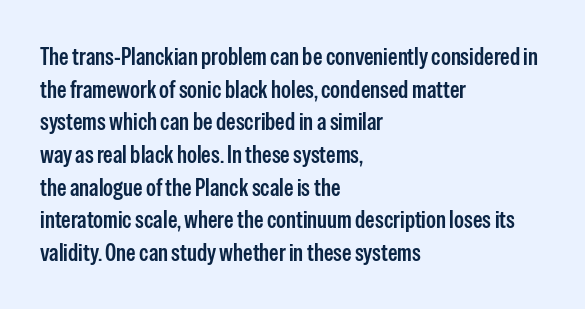
The image shows 24 px text type, upright; set left-aligned, normal line spacing (1.36x), normal letter spacing, not underlined.
